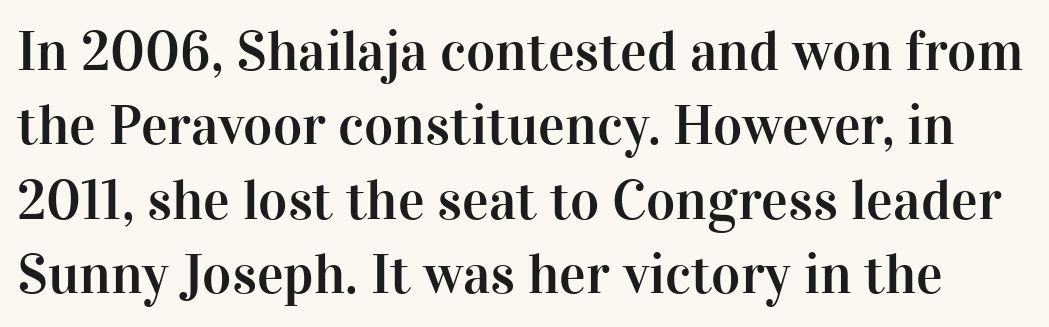
The image shows 56 px serif type, upright; set normal line spacing (1.33x), normal letter spacing, not underlined; high stroke contrast and a medium x-height.
